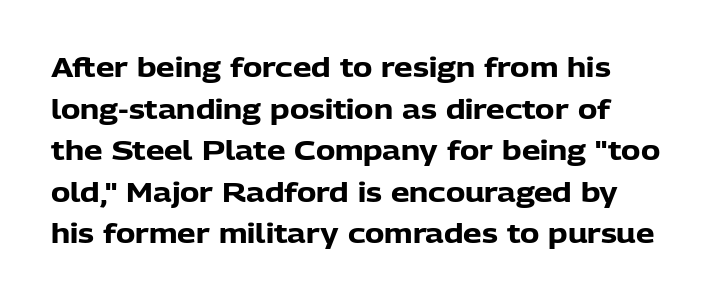
Nobody drew a line under any word here. What stands out about the letter spacing? Nothing — it is the standard amount. The font's upright variant was chosen for this text. In terms of weight, the rendering is a true, heavy bold. This sample keeps an unexceptional amount of space between lines.
